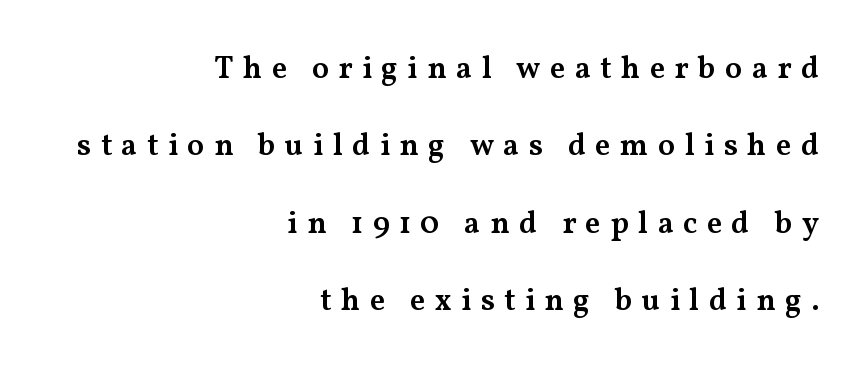
Q: Is the text bold? A: Semi-bold.
Q: Is the text italic (slanted)? A: No, it is upright.
Q: Is the typeface a serif or a sans-serif typeface? A: Serif.
Q: Is the text underlined? A: No.
Q: How is the paragraph aligned? A: Right-aligned.
Q: Is the spacing between letters normal or unusually wide? A: Unusually wide.
Q: Is the spacing between lines tight, normal or loose? A: Loose.
Q: Width (condensed, normal, or wide)? A: Wide.
Q: Stroke contrast? A: Medium.
Q: x-height? A: Medium.
Q: Monospaced? A: No.
